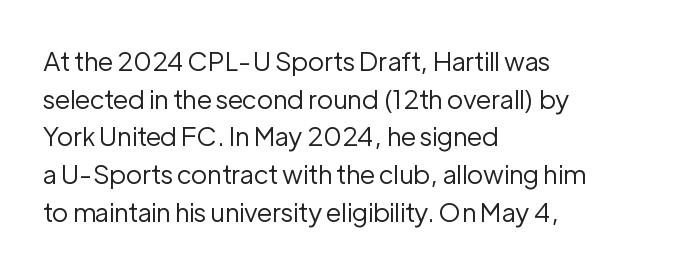
Q: Is the text bold? A: No.
Q: Is the text italic (slanted)? A: No, it is upright.
Q: Is the text underlined? A: No.
Q: How is the paragraph aligned? A: Left-aligned.
Q: Is the spacing between letters normal or unusually wide? A: Normal.
Q: Is the spacing between lines tight, normal or loose? A: Normal.
